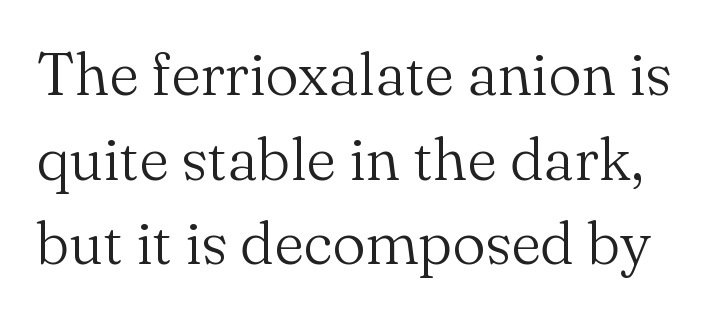
{"serif": "yes", "italic": "no", "bold": "no", "weight": "light", "width": "normal", "stroke_contrast": "medium", "x_height": "small", "monospaced": "no", "underline": "no", "line_spacing": "normal", "line_spacing_ratio": 1.41, "letter_spacing": "normal", "letter_spacing_em": 0.0, "glyph_px": 60}
